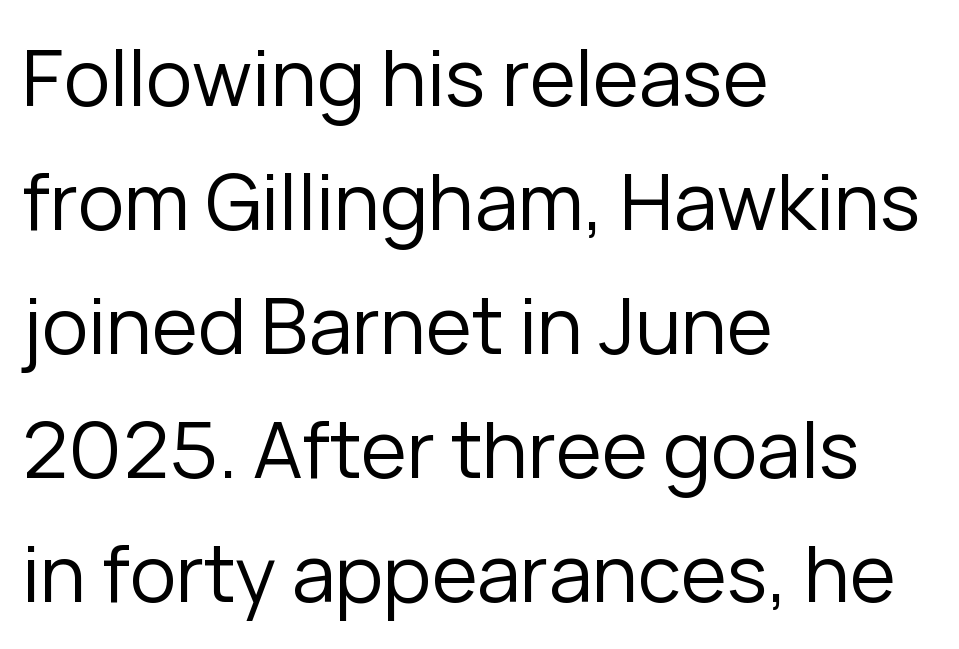
{"serif": "no", "italic": "no", "bold": "no", "weight": "regular", "width": "normal", "stroke_contrast": "low", "x_height": "medium", "monospaced": "no", "underline": "no", "align": "left", "line_spacing": "normal", "line_spacing_ratio": 1.59, "letter_spacing": "normal", "letter_spacing_em": 0.0, "glyph_px": 78}
